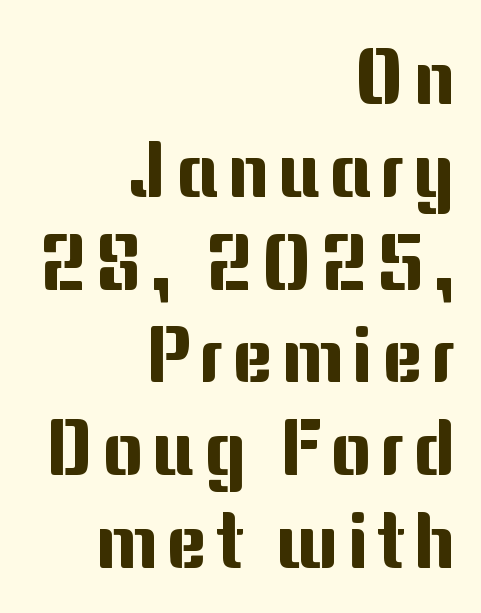
The passage shown is typed in a proportional face where columns would drift. Posture: straight, roman, zero tilt. Rule under the text: the space is simply empty. No feet cap the strokes, marking this as sans-serif type.
